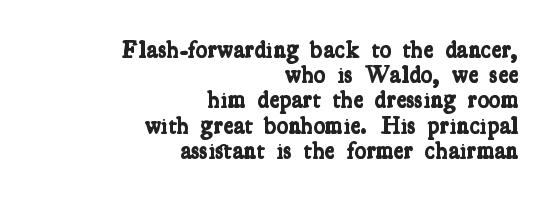
{"bold": "yes", "underline": "no", "align": "right", "line_spacing": "tight", "line_spacing_ratio": 1.05, "letter_spacing": "normal", "letter_spacing_em": 0.0, "glyph_px": 24}
